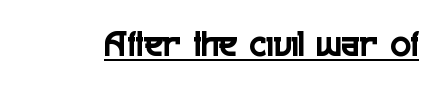
Q: Is the text italic (slanted)? A: No, it is upright.
Q: Is the typeface a serif or a sans-serif typeface? A: Sans-serif.
Q: Is the text underlined? A: Yes.
Q: Is the spacing between letters normal or unusually wide? A: Normal.
Q: Width (condensed, normal, or wide)? A: Condensed.
Q: x-height? A: Medium.
Q: Monospaced? A: No.
